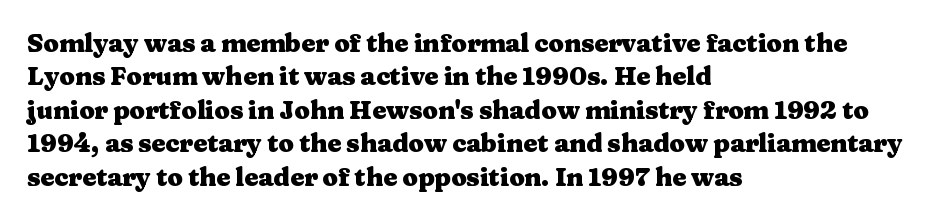
The image shows 25 px bold type, upright; set left-aligned, normal line spacing (1.34x), normal letter spacing, not underlined.
